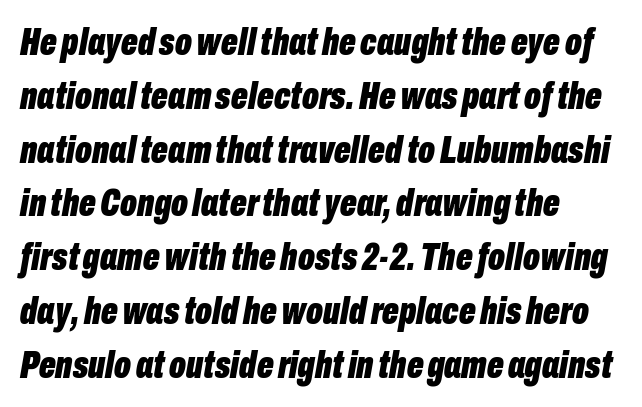
Q: Is the text bold? A: Yes.
Q: Is the text italic (slanted)? A: Yes, it leans right by about 10 degrees.
Q: Is the text underlined? A: No.
Q: How is the paragraph aligned? A: Left-aligned.
Q: Is the spacing between letters normal or unusually wide? A: Normal.
Q: Is the spacing between lines tight, normal or loose? A: Normal.
Q: Width (condensed, normal, or wide)? A: Condensed.
Q: Stroke contrast? A: Low.
Q: x-height? A: Medium.
Q: Monospaced? A: No.
